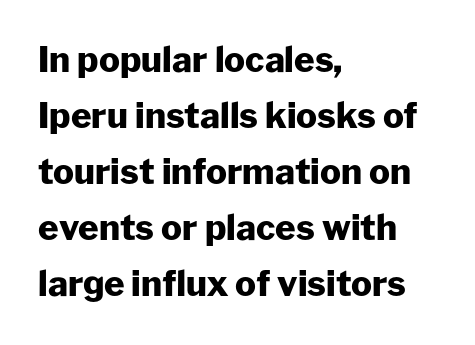
{"serif": "no", "italic": "no", "bold": "yes", "weight": "heavy", "width": "normal", "stroke_contrast": "low", "x_height": "medium", "monospaced": "no", "underline": "no", "align": "left", "line_spacing": "normal", "line_spacing_ratio": 1.6, "letter_spacing": "normal", "letter_spacing_em": 0.0, "glyph_px": 35}
